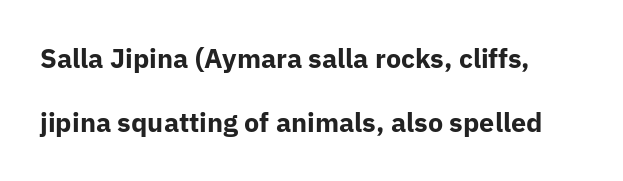
{"italic": "no", "bold": "yes", "underline": "no", "line_spacing": "loose", "line_spacing_ratio": 2.38, "letter_spacing": "normal", "letter_spacing_em": 0.0, "glyph_px": 27}
